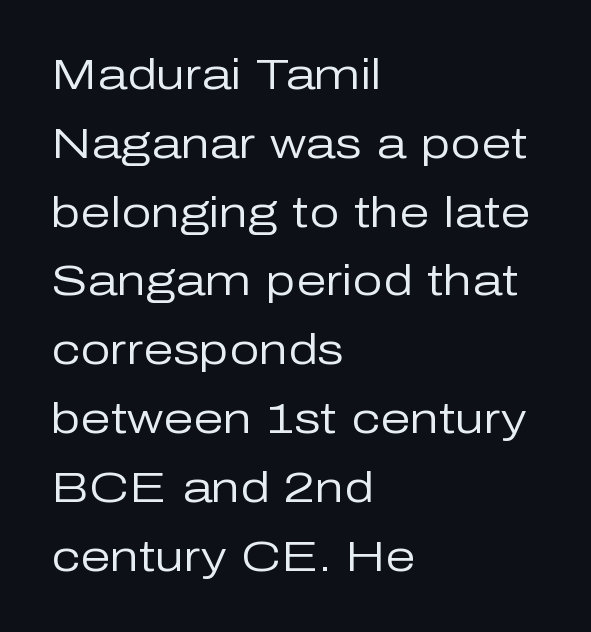
{"serif": "no", "italic": "no", "bold": "no", "weight": "regular", "width": "normal", "stroke_contrast": "low", "x_height": "medium", "monospaced": "no", "underline": "no", "align": "left", "line_spacing": "normal", "line_spacing_ratio": 1.6, "letter_spacing": "normal", "letter_spacing_em": 0.0, "glyph_px": 43}
